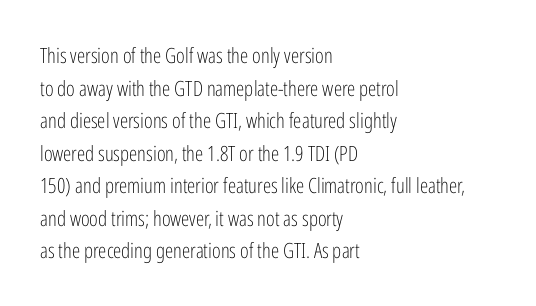
The axis of the letterforms is exactly vertical. Here the glyphs are tracked normally, forming tight word shapes. Descenders hang freely into open space. Line beginnings align vertically; line endings do not. The rows are spaced the way most documents space them.
